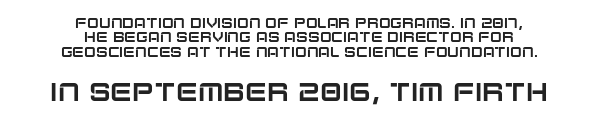
Q: Is the text italic (slanted)? A: No, it is upright.
Q: Is the text underlined? A: No.
Q: How is the paragraph aligned? A: Centered.
Q: Is the spacing between letters normal or unusually wide? A: Normal.
Q: Is the spacing between lines tight, normal or loose? A: Tight.
Q: Which block of text is set in a larger size, the first (top) or the second (bottom)? A: The second (bottom) one.
